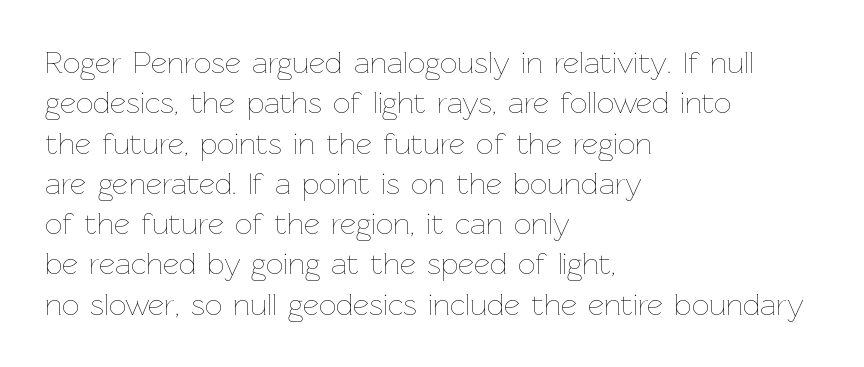
{"italic": "no", "bold": "no", "weight": "thin", "width": "normal", "stroke_contrast": "low", "x_height": "medium", "monospaced": "no", "underline": "no", "align": "left", "line_spacing": "normal", "line_spacing_ratio": 1.3, "letter_spacing": "normal", "letter_spacing_em": 0.0, "glyph_px": 31}
